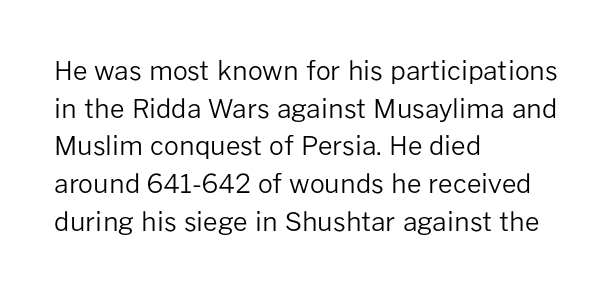
{"italic": "no", "bold": "no", "underline": "no", "align": "left", "line_spacing": "normal", "line_spacing_ratio": 1.45, "letter_spacing": "normal", "letter_spacing_em": 0.0, "glyph_px": 26}
